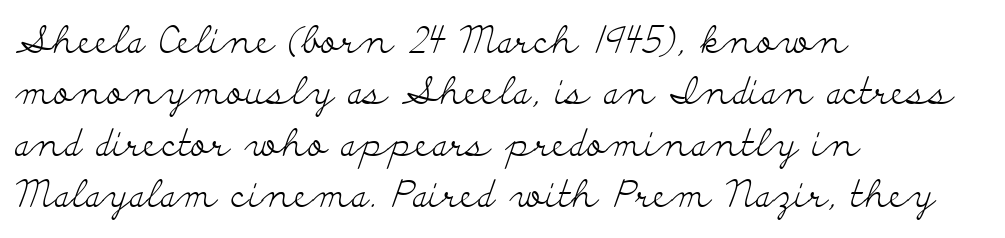
{"serif": "yes", "bold": "no", "weight": "light", "width": "wide", "stroke_contrast": "low", "x_height": "small", "monospaced": "no", "underline": "no", "align": "left", "line_spacing": "normal", "line_spacing_ratio": 1.39, "letter_spacing": "normal", "letter_spacing_em": 0.0, "glyph_px": 37}
